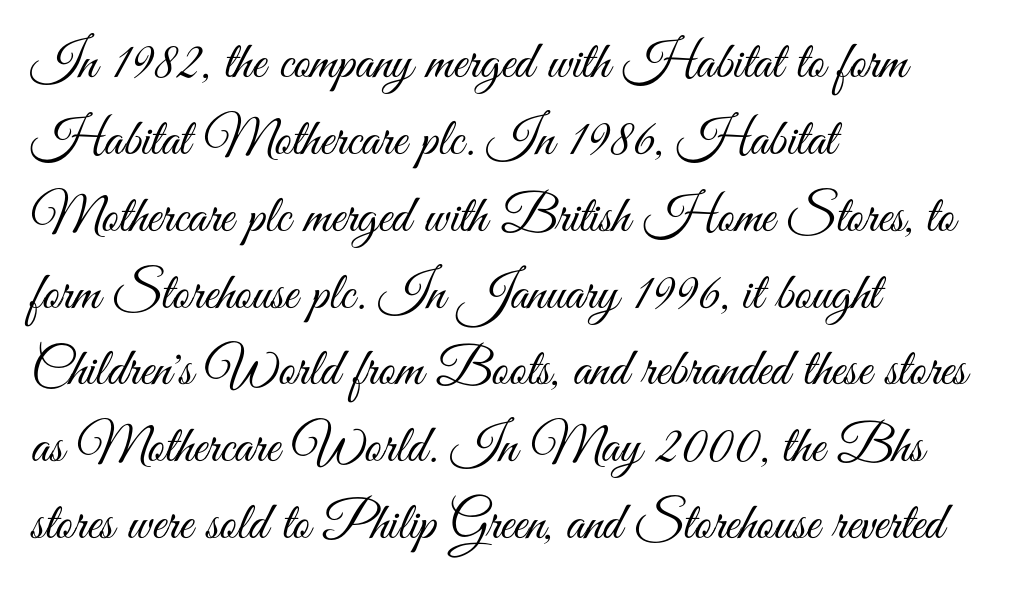
Notice how the passage keeps a crisp vertical edge on the left only. The leading is moderate, giving the passage an even texture. The designer went with a sans here, leaving each stem footless. Inter-character spacing is left at the font's built-in metrics.
